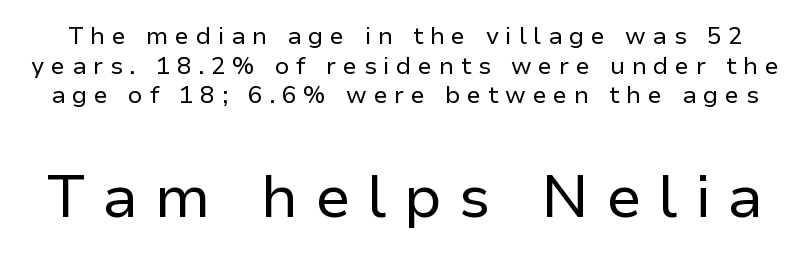
The image shows 60 px regular-weight sans-serif type, upright; set line spacing 1.23x, unusually wide letter spacing (+0.28 em), not underlined; the second (bottom) block is 2.5x larger; low stroke contrast and a medium x-height.
